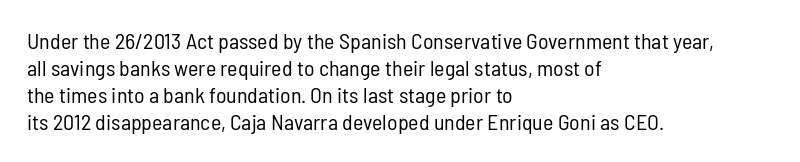
{"italic": "no", "bold": "no", "underline": "no", "align": "left", "line_spacing_ratio": 1.22, "letter_spacing": "normal", "letter_spacing_em": 0.0, "glyph_px": 22}
